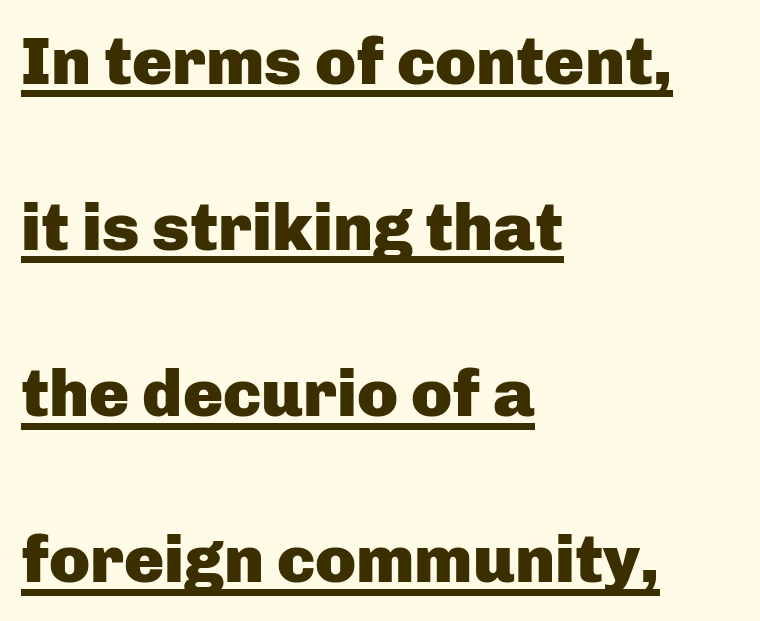
The image shows 67 px heavy sans-serif type, upright; set left-aligned, loose line spacing (2.48x), normal letter spacing, underlined; low stroke contrast and a medium x-height.
